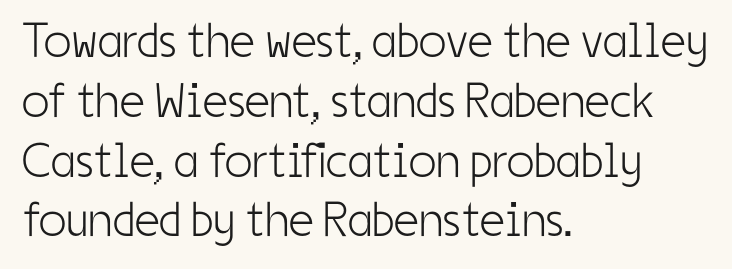
{"serif": "no", "italic": "no", "bold": "no", "weight": "light", "width": "condensed", "stroke_contrast": "low", "x_height": "medium", "monospaced": "no", "underline": "no", "align": "left", "line_spacing_ratio": 1.22, "letter_spacing": "normal", "letter_spacing_em": 0.0, "glyph_px": 49}
